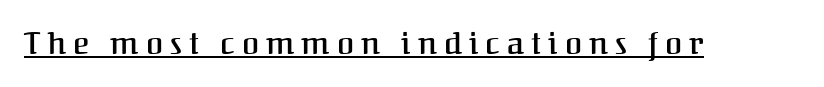
Q: Is the text bold? A: Semi-bold.
Q: Is the text italic (slanted)? A: No, it is upright.
Q: Is the typeface a serif or a sans-serif typeface? A: Serif.
Q: Is the text underlined? A: Yes.
Q: Is the spacing between letters normal or unusually wide? A: Unusually wide.
Q: Width (condensed, normal, or wide)? A: Normal.
Q: Stroke contrast? A: Medium.
Q: x-height? A: Medium.
Q: Monospaced? A: No.
